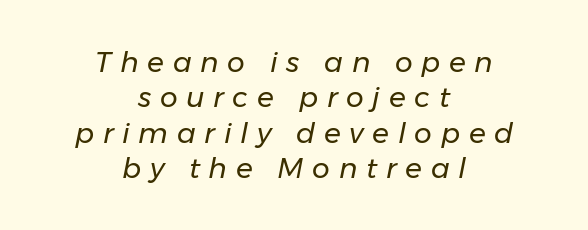
The image shows 28 px regular-weight type, italic (leaning right); set centered, normal line spacing (1.26x), unusually wide letter spacing (+0.31 em), not underlined; low stroke contrast and a medium x-height.
